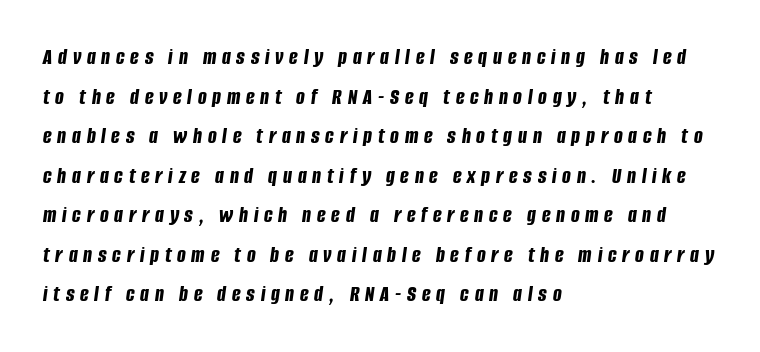
Q: Is the text bold? A: Yes.
Q: Is the text italic (slanted)? A: Yes, it leans right by about 8 degrees.
Q: Is the text underlined? A: No.
Q: How is the paragraph aligned? A: Left-aligned.
Q: Is the spacing between letters normal or unusually wide? A: Unusually wide.
